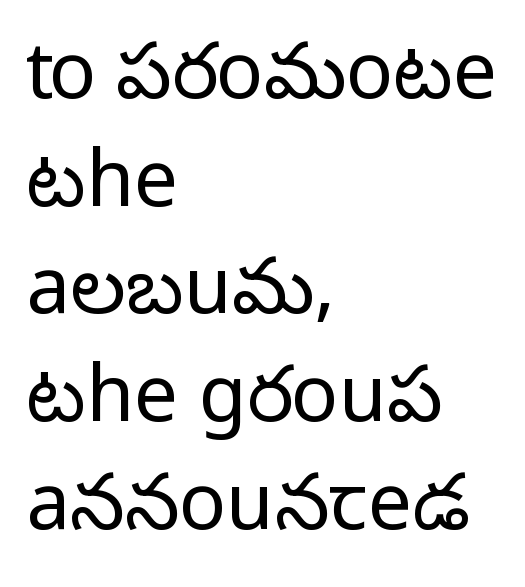
You could not count columns in this text — the font is proportionally spaced. This sample uses an upright cut, with every glyph sitting square on the baseline. Check the space under the baseline: it is left empty. All the whitespace from short lines collects on the right. Characters follow at the spacing the type designer built in.
